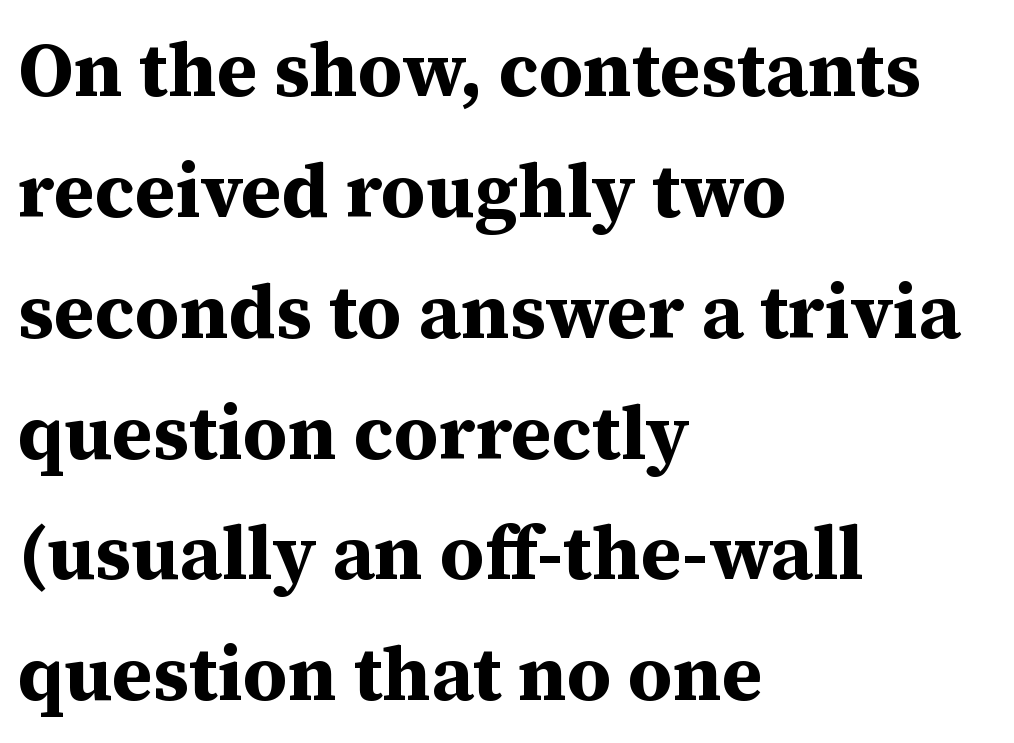
Does the type have serifs? Yes, each stem ends in a small foot. Underlining? Definitely not there. Typographic density is high because the face is bold. This is the regular roman posture of the typeface. The line-height multiplier appears to be the usual default. These lines stack with their left ends in a neat column.
